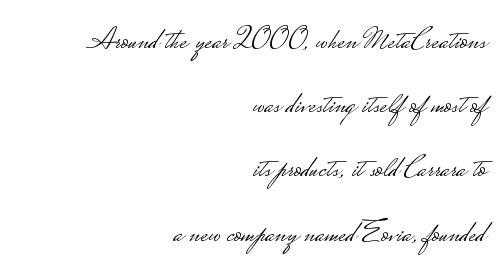
Q: Is the text bold? A: No.
Q: Is the text italic (slanted)? A: Yes.
Q: Is the typeface a serif or a sans-serif typeface? A: Sans-serif.
Q: Is the text underlined? A: No.
Q: How is the paragraph aligned? A: Right-aligned.
Q: Is the spacing between letters normal or unusually wide? A: Normal.
Q: Is the spacing between lines tight, normal or loose? A: Loose.
Q: Width (condensed, normal, or wide)? A: Wide.
Q: Stroke contrast? A: Low.
Q: Monospaced? A: No.
